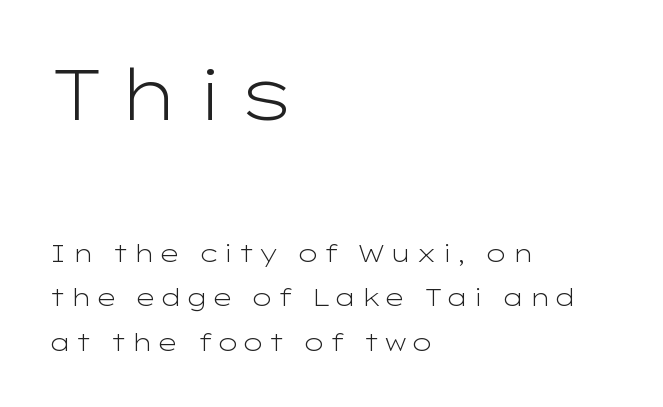
Q: Is the text bold? A: No.
Q: Is the text italic (slanted)? A: No, it is upright.
Q: Is the typeface a serif or a sans-serif typeface? A: Sans-serif.
Q: Is the text underlined? A: No.
Q: How is the paragraph aligned? A: Left-aligned.
Q: Which block of text is set in a larger size, the first (top) or the second (bottom)? A: The first (top) one.
Q: Width (condensed, normal, or wide)? A: Wide.
Q: Stroke contrast? A: Low.
Q: x-height? A: Medium.
Q: Monospaced? A: No.
